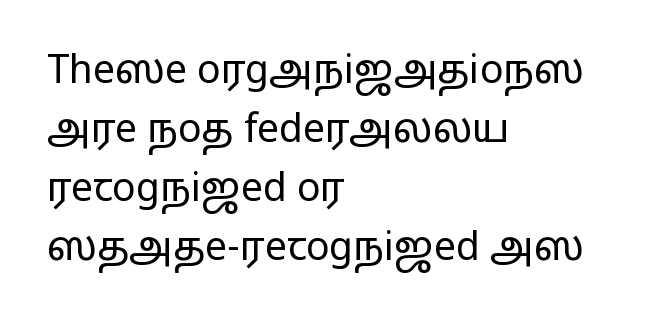
The compositor pushed each line to the left boundary. Does the leading feel generous? No, just average. What stands out about the letter spacing? Nothing — it is the standard amount. Grotesque or geometric, the face here clearly has no serifs.
